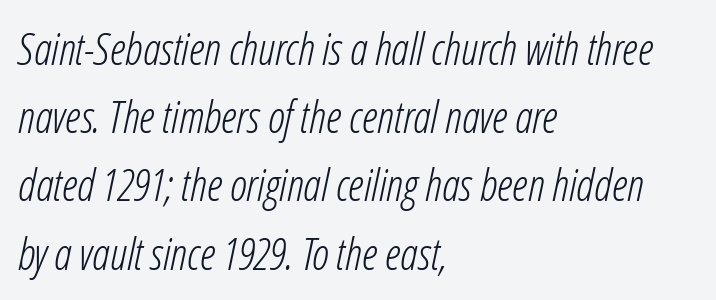
This block has exactly the height ordinary leading produces. Yep, that's italic — everything's leaning. Unmarked baselines from the first word to the last. Students, note that the glyphs here touch the page at normal intervals. Line beginnings align vertically; line endings do not.
